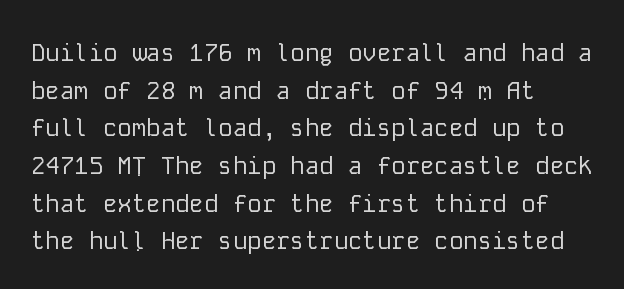
The setting favours the left margin, as ordinary paragraphs usually do. The face looks like a standard text weight, possibly lighter. Each row of text sits above clean, open space. Posture: straight, roman, zero tilt.
